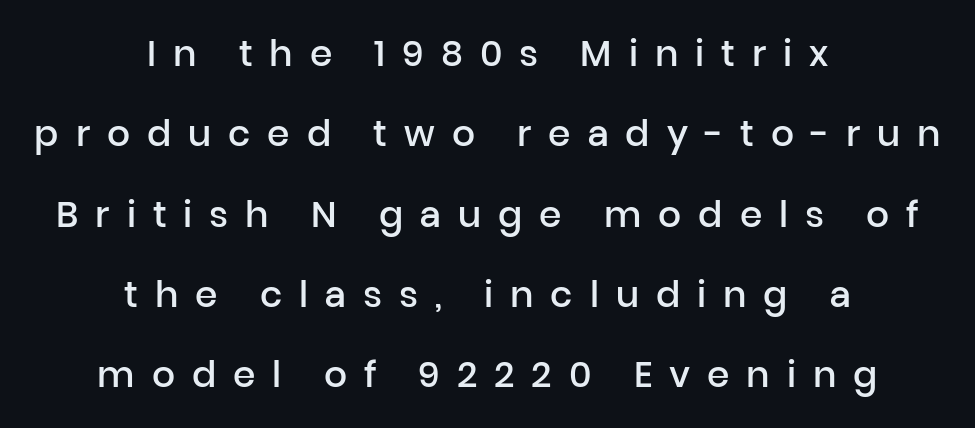
The image shows 36 px semibold sans-serif type, upright; set centered, loose line spacing (2.23x), unusually wide letter spacing (+0.47 em), not underlined; low stroke contrast and a medium x-height.
